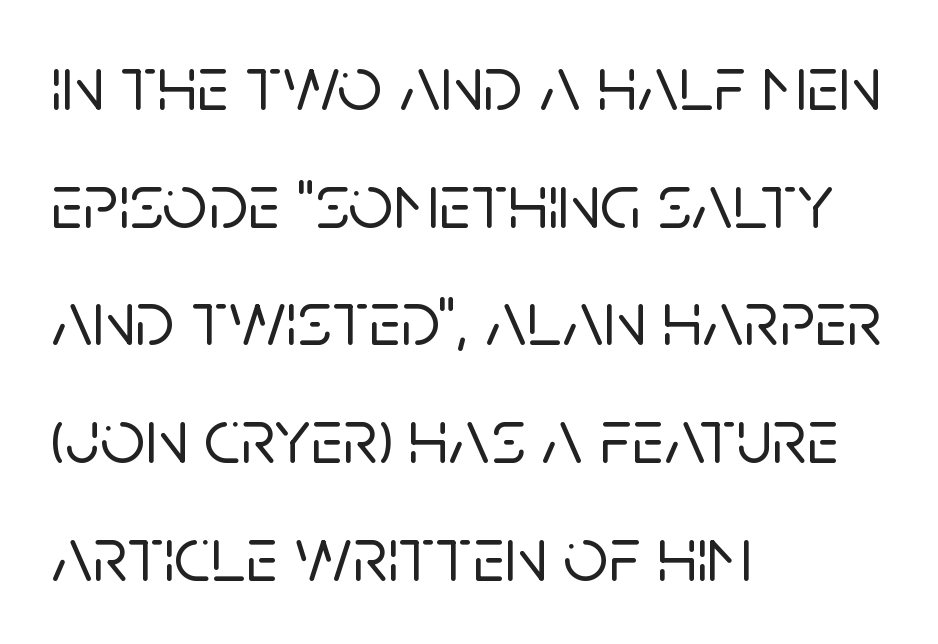
One-word summary of the alignment: left. It's the straight-up-and-down kind of type. Font category for this specimen: sans-serif. Do the characters align in a grid? No, the font is proportional. No word sits above an underline.
